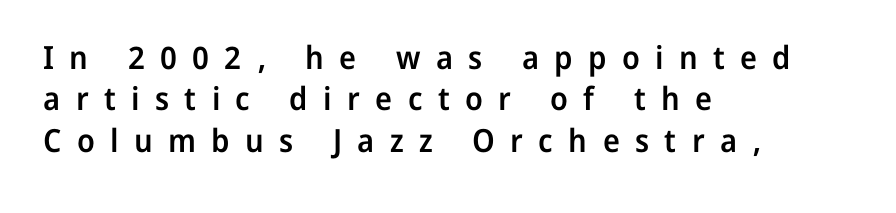
Q: Is the text bold? A: Semi-bold.
Q: Is the text italic (slanted)? A: No, it is upright.
Q: Is the typeface a serif or a sans-serif typeface? A: Sans-serif.
Q: Is the text underlined? A: No.
Q: How is the paragraph aligned? A: Left-aligned.
Q: Is the spacing between letters normal or unusually wide? A: Unusually wide.
Q: Is the spacing between lines tight, normal or loose? A: Normal.
Q: Width (condensed, normal, or wide)? A: Normal.
Q: Stroke contrast? A: Low.
Q: x-height? A: Medium.
Q: Monospaced? A: No.
